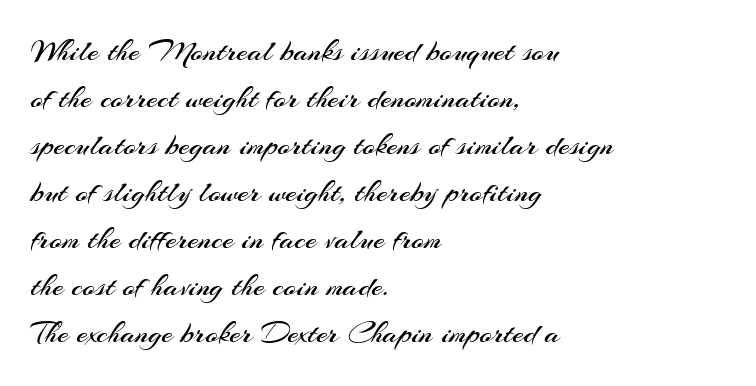
The image shows 32 px regular-weight sans-serif type; set left-aligned, normal line spacing (1.47x), normal letter spacing, not underlined; medium stroke contrast and a small x-height.
